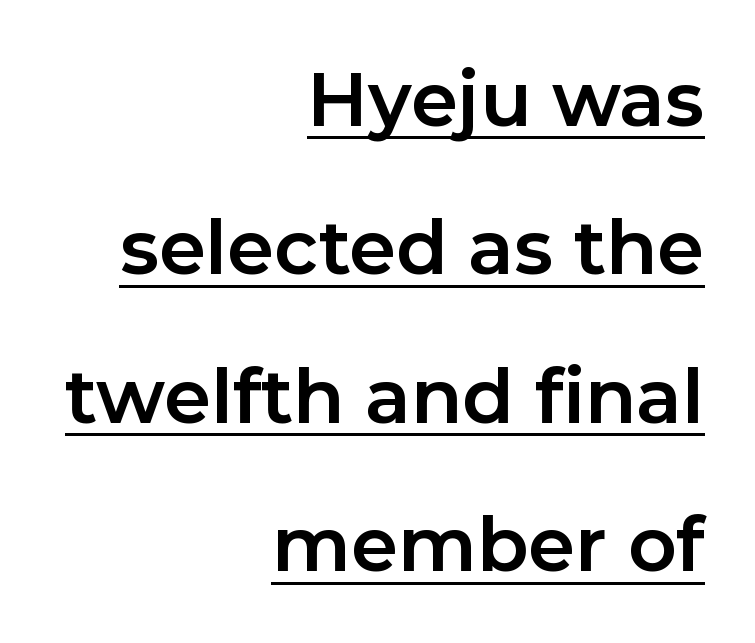
The image shows 75 px bold sans-serif type, upright; set right-aligned, loose line spacing (1.98x), normal letter spacing, underlined; low stroke contrast and a medium x-height.
